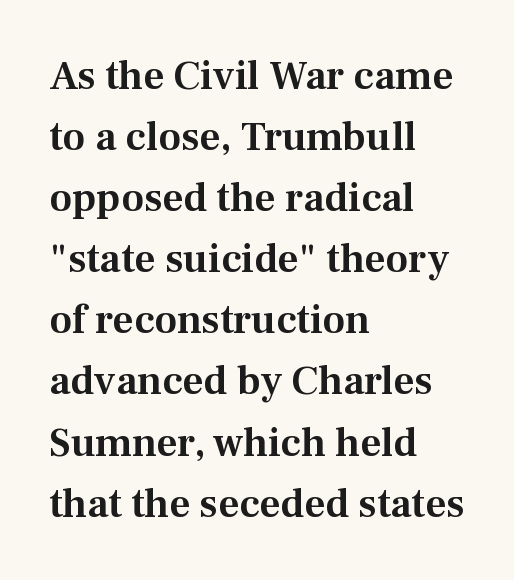
The image shows 41 px serif type, upright; set left-aligned, normal line spacing (1.49x), normal letter spacing, not underlined; medium stroke contrast and a medium x-height.
